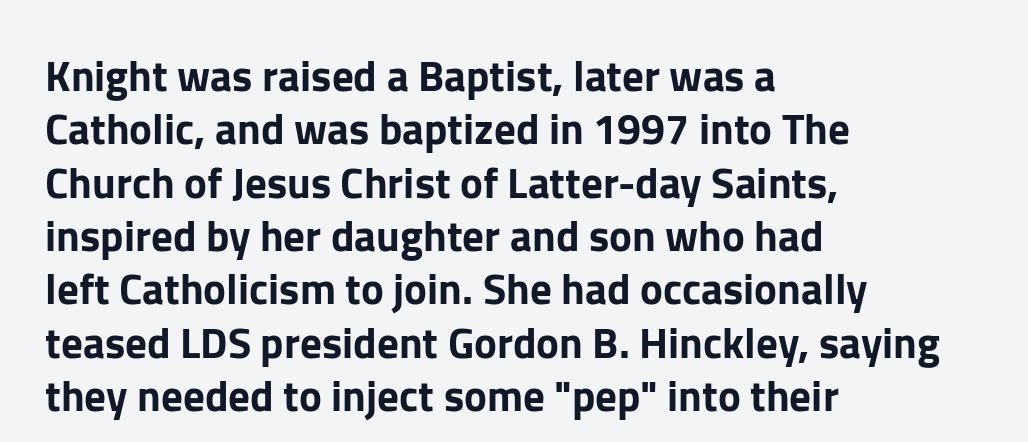
{"serif": "no", "italic": "no", "width": "normal", "stroke_contrast": "low", "x_height": "medium", "monospaced": "no", "underline": "no", "align": "left", "line_spacing_ratio": 1.24, "letter_spacing": "normal", "letter_spacing_em": 0.0, "glyph_px": 43}
